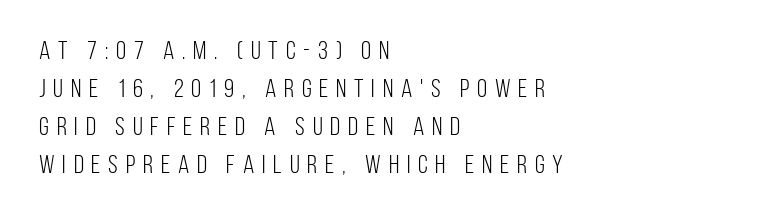
A typesetter would mark this as roman, not italic. The lines in this sample share a left origin and differ only in where they stop. The letters are spread apart with noticeably loose tracking. A normal amount of white space separates one row of letters from the next.
